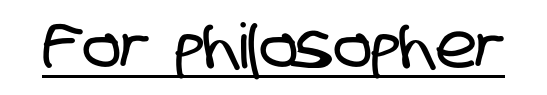
{"serif": "no", "width": "condensed", "stroke_contrast": "low", "x_height": "large", "monospaced": "no", "underline": "yes", "letter_spacing": "normal", "letter_spacing_em": 0.0, "glyph_px": 62}
